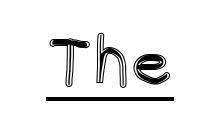
Like a heading marked for emphasis, these lines bear an underscore. Varying glyph widths throughout — classic text-font behaviour. Tracking here is standard; glyphs follow each other at the usual distance. Ordinary non-slanted type is in use.
